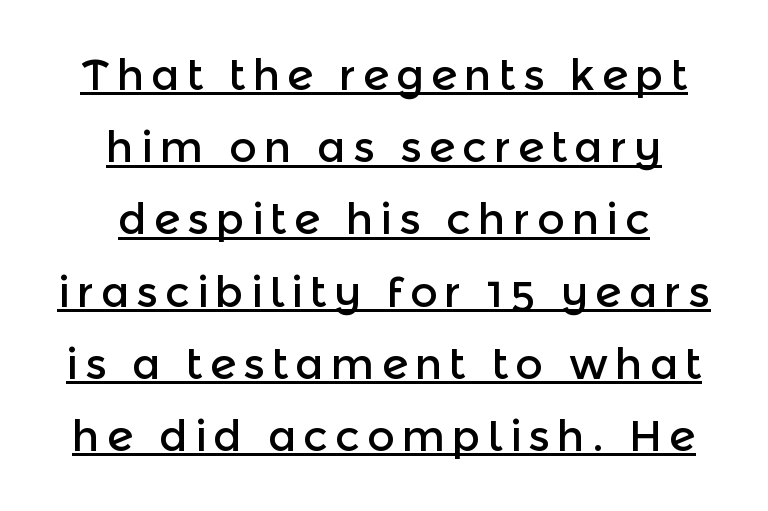
The image shows 43 px sans-serif type, upright; set centered, normal line spacing (1.68x), underlined; a medium x-height.
